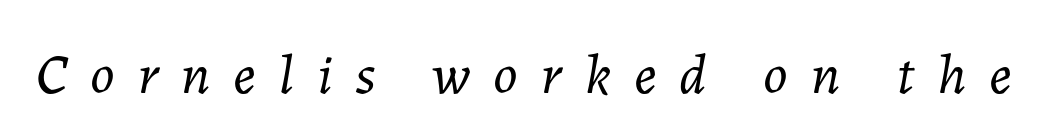
{"italic": "yes", "lean": "right", "slant_degrees": 7, "bold": "no", "weight": "light", "width": "normal", "stroke_contrast": "low", "x_height": "medium", "monospaced": "no", "underline": "no", "letter_spacing": "wide", "letter_spacing_em": 0.4, "glyph_px": 57}
